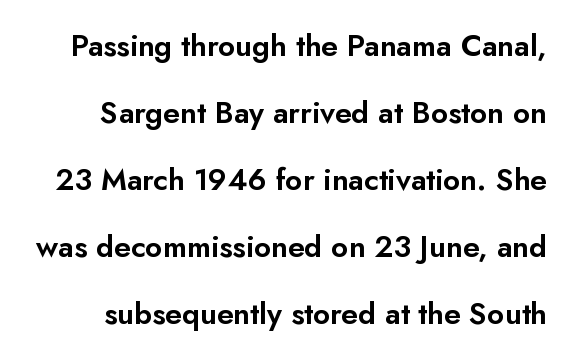
The words here are not underlined. Each word holds together tightly as a unit, with standard inter-letter gaps. These lines are rendered in a variable-pitch font. Note: no serifs on the glyphs. Posture: vertical.
